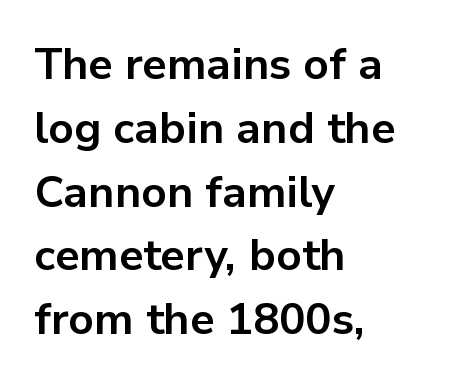
The rows are spaced the way most documents space them. The compositor pushed each line to the left boundary. Note: no serifs on the glyphs. The area under the type is left untouched. These lines are rendered in a variable-pitch font. Upright lettering throughout.
